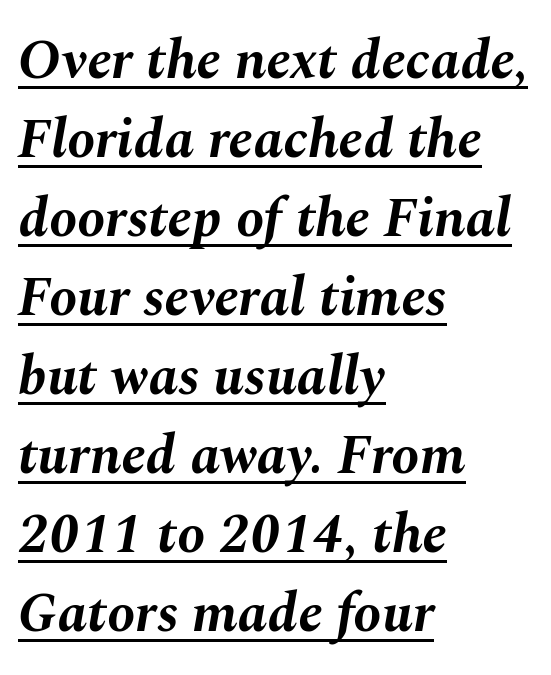
This sample has the flowing, uneven cadence of proportional lettering. Emphasis by weight is at full strength: bold. The face used here has a pronounced slope to its letters. Line spacing here is normal.
